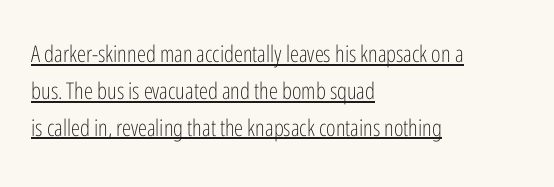
The image shows 23 px text type, upright; set left-aligned, normal line spacing (1.6x), normal letter spacing, underlined.
